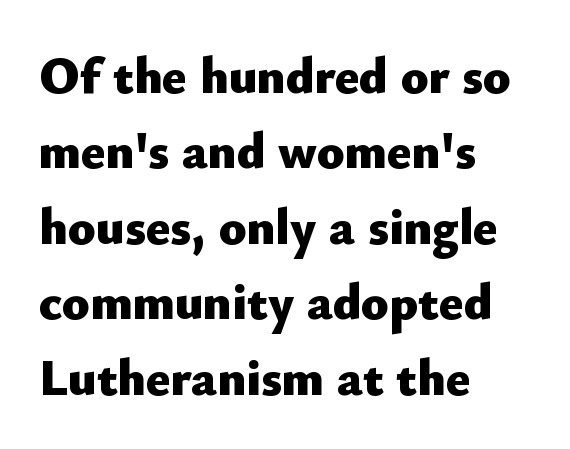
{"serif": "no", "italic": "no", "bold": "yes", "weight": "heavy", "width": "normal", "stroke_contrast": "low", "x_height": "small", "monospaced": "no", "underline": "no", "align": "left", "line_spacing": "normal", "line_spacing_ratio": 1.48, "letter_spacing": "normal", "letter_spacing_em": 0.0, "glyph_px": 51}
